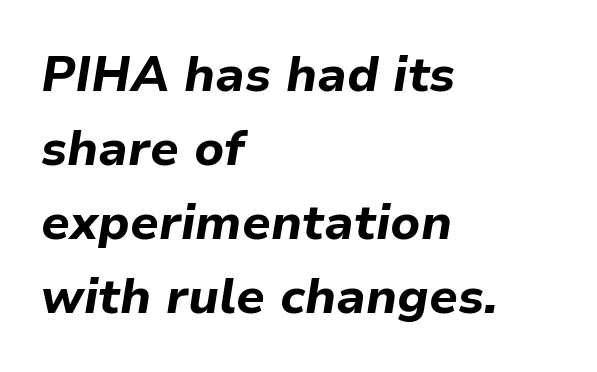
Q: Is the text bold? A: Yes.
Q: Is the text italic (slanted)? A: Yes, it leans right by about 9 degrees.
Q: Is the text underlined? A: No.
Q: How is the paragraph aligned? A: Left-aligned.
Q: Is the spacing between letters normal or unusually wide? A: Normal.
Q: Is the spacing between lines tight, normal or loose? A: Normal.
Q: Width (condensed, normal, or wide)? A: Normal.
Q: Stroke contrast? A: Low.
Q: x-height? A: Medium.
Q: Monospaced? A: No.
